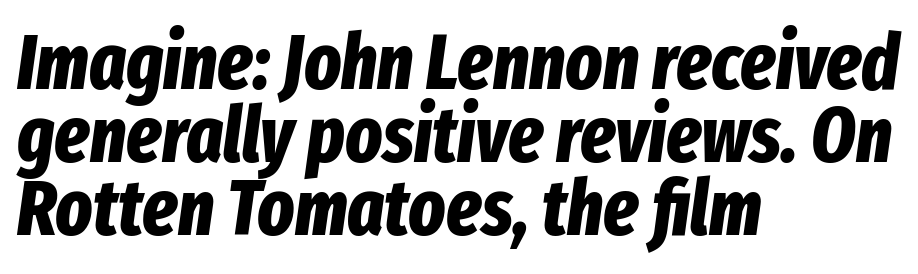
The image shows 77 px bold, condensed type, italic (leaning right); set left-aligned, tight line spacing (0.95x), normal letter spacing, not underlined; low stroke contrast and a medium x-height.
